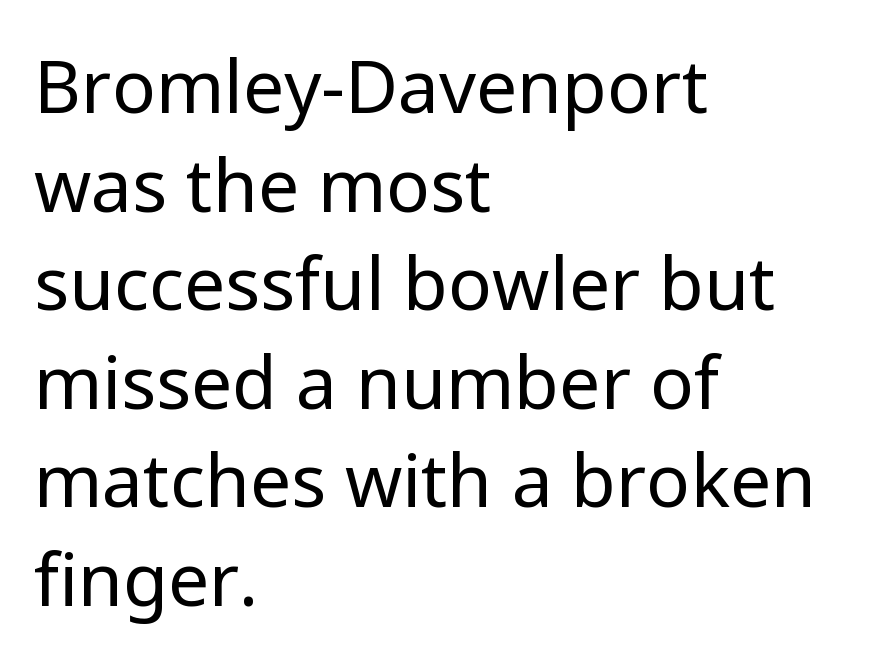
Q: Is the text bold? A: No.
Q: Is the text italic (slanted)? A: No, it is upright.
Q: Is the typeface a serif or a sans-serif typeface? A: Sans-serif.
Q: Is the text underlined? A: No.
Q: How is the paragraph aligned? A: Left-aligned.
Q: Is the spacing between letters normal or unusually wide? A: Normal.
Q: Is the spacing between lines tight, normal or loose? A: Normal.
Q: Width (condensed, normal, or wide)? A: Normal.
Q: Stroke contrast? A: Low.
Q: x-height? A: Medium.
Q: Monospaced? A: No.
